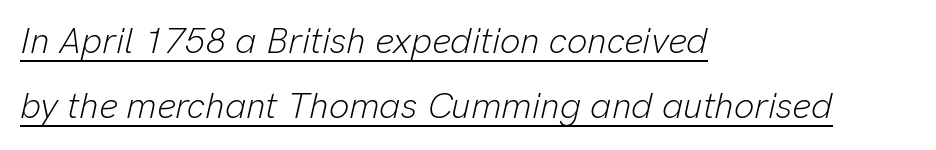
Weight: regular or lighter. The letters advance in unequal steps, a hallmark of proportional type. The rendered words wear a rule along their underside. This sample uses an oblique cut, with every glyph tilted off the vertical. Default kerning and tracking; the words read as compact shapes.
